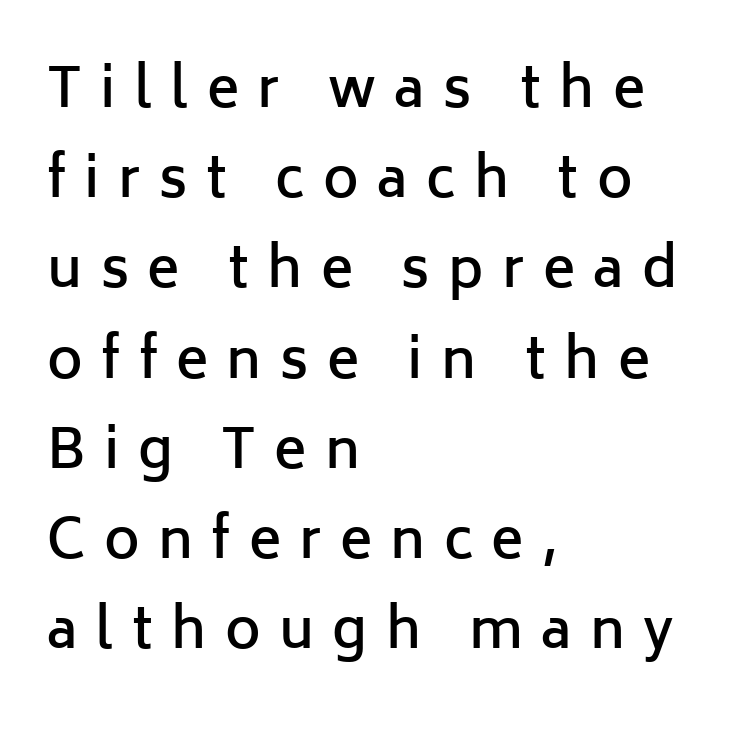
{"serif": "no", "italic": "no", "bold": "semi", "weight": "semibold", "width": "normal", "stroke_contrast": "low", "x_height": "medium", "monospaced": "no", "underline": "no", "align": "left", "line_spacing": "normal", "line_spacing_ratio": 1.67, "letter_spacing": "wide", "letter_spacing_em": 0.34, "glyph_px": 54}
